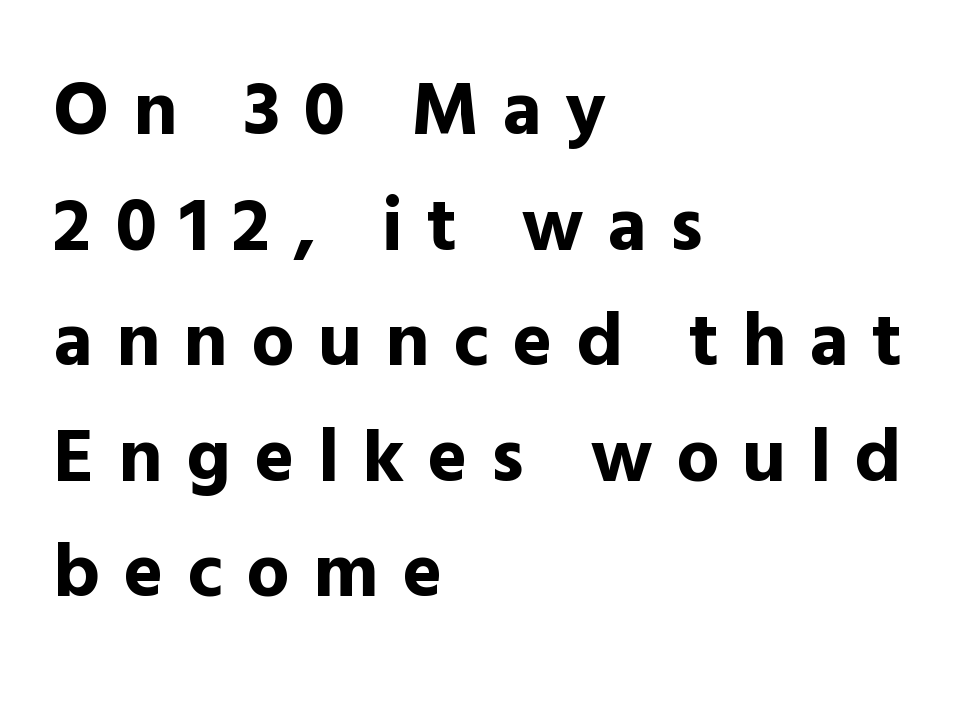
The image shows 76 px bold sans-serif type, upright; set left-aligned, normal line spacing (1.52x), unusually wide letter spacing (+0.31 em), not underlined; a medium x-height.
